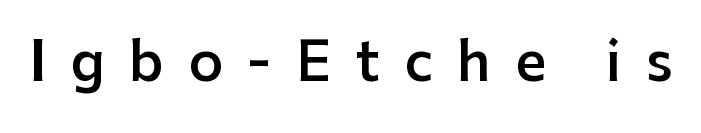
Q: Is the text bold? A: Semi-bold.
Q: Is the text italic (slanted)? A: No, it is upright.
Q: Is the typeface a serif or a sans-serif typeface? A: Sans-serif.
Q: Is the text underlined? A: No.
Q: Is the spacing between letters normal or unusually wide? A: Unusually wide.
Q: Width (condensed, normal, or wide)? A: Normal.
Q: Stroke contrast? A: Low.
Q: x-height? A: Medium.
Q: Monospaced? A: No.
